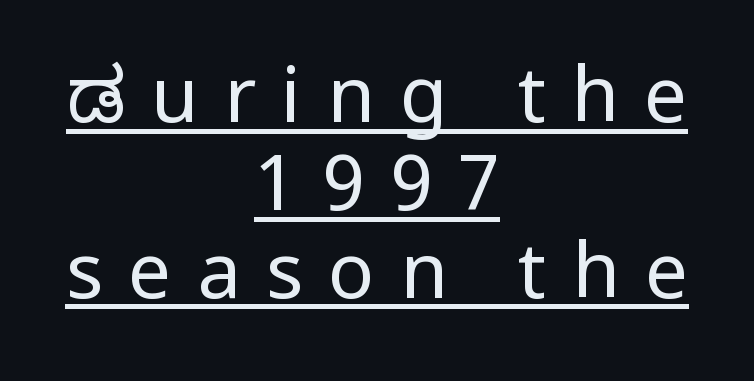
{"serif": "no", "italic": "no", "bold": "no", "weight": "regular", "width": "normal", "stroke_contrast": "low", "x_height": "medium", "monospaced": "no", "underline": "yes", "align": "center", "line_spacing": "tight", "line_spacing_ratio": 1.14, "letter_spacing": "wide", "letter_spacing_em": 0.33, "glyph_px": 77}
